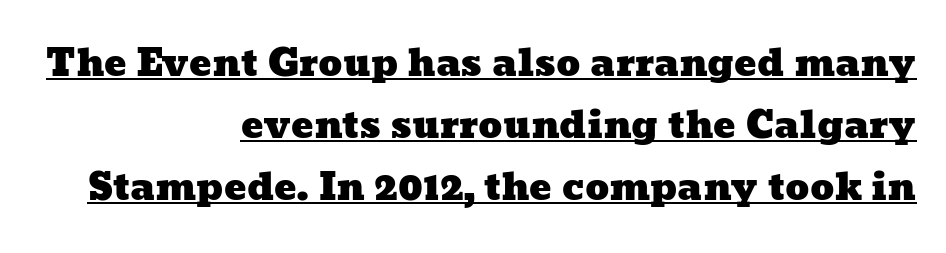
This rendering leaves character spacing at its baseline value. Visually the block forms a straight wall on the right and a jagged coastline on the left. The typesetter has applied underlining to the passage shown. This block has exactly the height ordinary leading produces.
